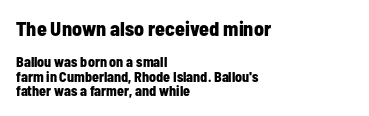
Q: Is the text bold? A: Yes.
Q: Is the text italic (slanted)? A: No, it is upright.
Q: Is the text underlined? A: No.
Q: How is the paragraph aligned? A: Left-aligned.
Q: Is the spacing between letters normal or unusually wide? A: Normal.
Q: Is the spacing between lines tight, normal or loose? A: Tight.
Q: Which block of text is set in a larger size, the first (top) or the second (bottom)? A: The first (top) one.
